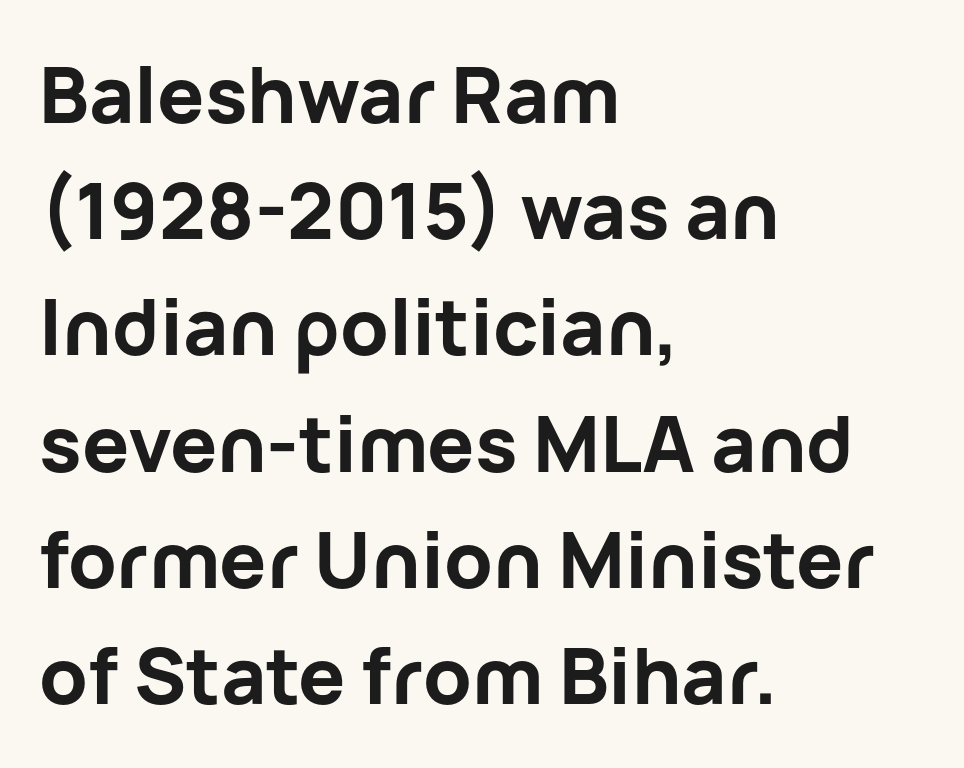
A dark, heavy texture on the line: the type is bold. The axis of the letterforms is exactly vertical. You can tell from the bare stems that sans-serif type was used. No extra tracking has been applied to these lines. Quick note: underline off. Compared with a centered layout, this one pins lines to the left instead.
